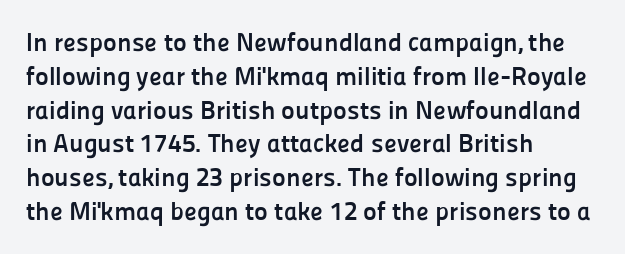
The image shows 26 px bold type, upright; set left-aligned, normal line spacing (1.3x), normal letter spacing, not underlined.
